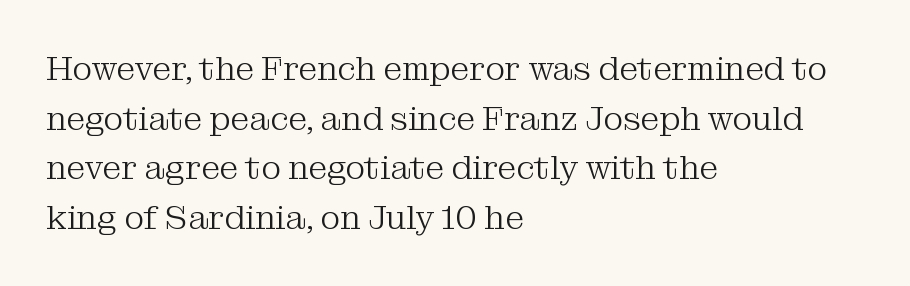
{"serif": "yes", "italic": "no", "bold": "no", "weight": "light", "width": "normal", "stroke_contrast": "medium", "x_height": "medium", "monospaced": "no", "underline": "no", "align": "left", "line_spacing": "normal", "line_spacing_ratio": 1.46, "letter_spacing": "normal", "letter_spacing_em": 0.0, "glyph_px": 34}
